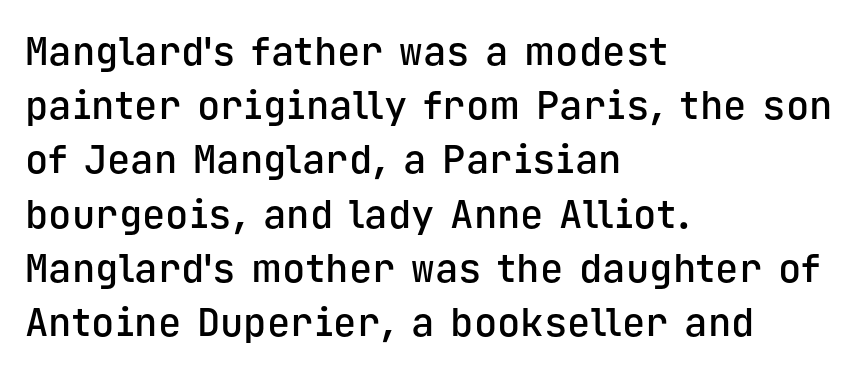
Q: Is the text bold? A: Semi-bold.
Q: Is the text italic (slanted)? A: No, it is upright.
Q: Is the typeface a serif or a sans-serif typeface? A: Sans-serif.
Q: Is the text underlined? A: No.
Q: How is the paragraph aligned? A: Left-aligned.
Q: Is the spacing between letters normal or unusually wide? A: Normal.
Q: Is the spacing between lines tight, normal or loose? A: Normal.
Q: Width (condensed, normal, or wide)? A: Normal.
Q: Stroke contrast? A: Low.
Q: x-height? A: Medium.
Q: Monospaced? A: Yes.
